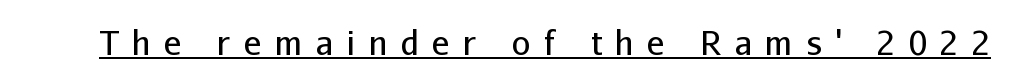
The image shows 33 px regular-weight sans-serif type, upright; set unusually wide letter spacing (+0.41 em), underlined; low stroke contrast and a medium x-height.
